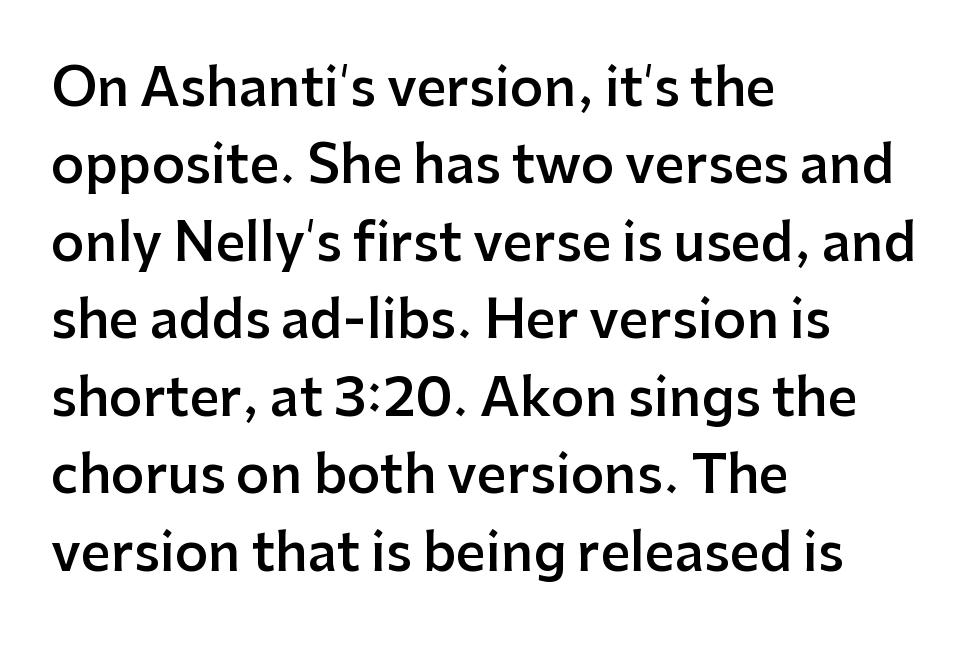
Q: Is the text bold? A: Semi-bold.
Q: Is the text italic (slanted)? A: No, it is upright.
Q: Is the typeface a serif or a sans-serif typeface? A: Sans-serif.
Q: Is the text underlined? A: No.
Q: How is the paragraph aligned? A: Left-aligned.
Q: Is the spacing between letters normal or unusually wide? A: Normal.
Q: Is the spacing between lines tight, normal or loose? A: Normal.
Q: Width (condensed, normal, or wide)? A: Normal.
Q: Stroke contrast? A: Low.
Q: x-height? A: Medium.
Q: Monospaced? A: No.
